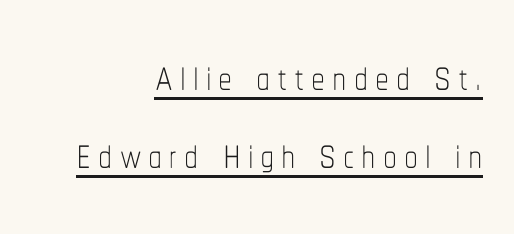
The image shows 56 px thin, condensed type, upright; set right-aligned, normal line spacing (1.39x), underlined; low stroke contrast and a medium x-height.
